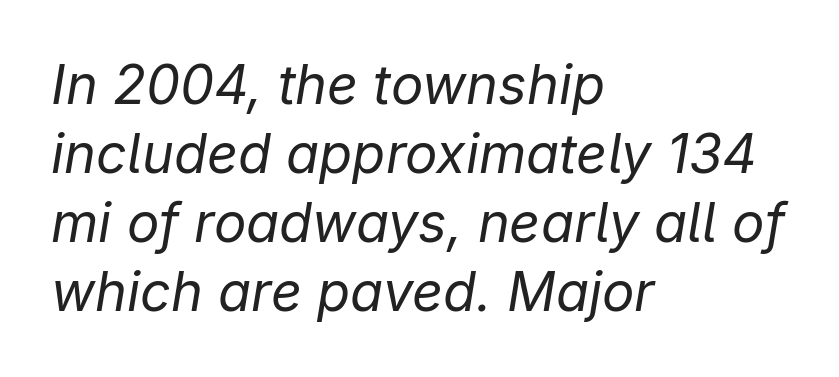
The image shows 54 px regular-weight type, italic (leaning right); set left-aligned, normal line spacing (1.28x), normal letter spacing, not underlined; low stroke contrast and a medium x-height.
